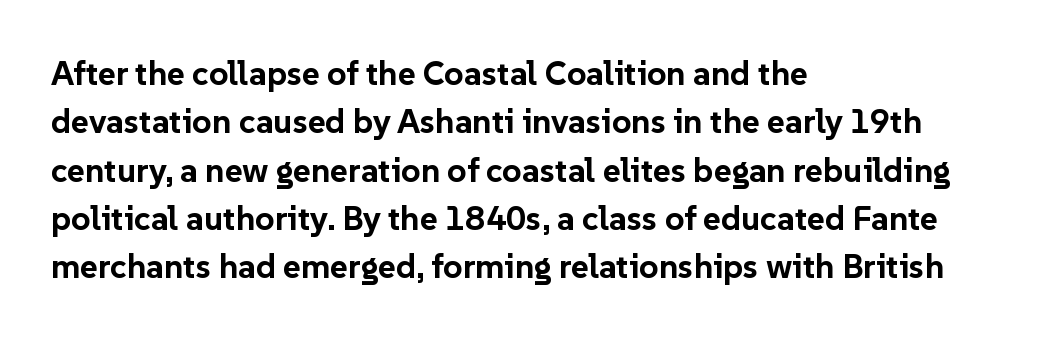
{"serif": "no", "italic": "no", "bold": "yes", "weight": "bold", "width": "normal", "stroke_contrast": "low", "x_height": "medium", "monospaced": "no", "underline": "no", "align": "left", "line_spacing": "normal", "line_spacing_ratio": 1.42, "letter_spacing": "normal", "letter_spacing_em": 0.0, "glyph_px": 34}
